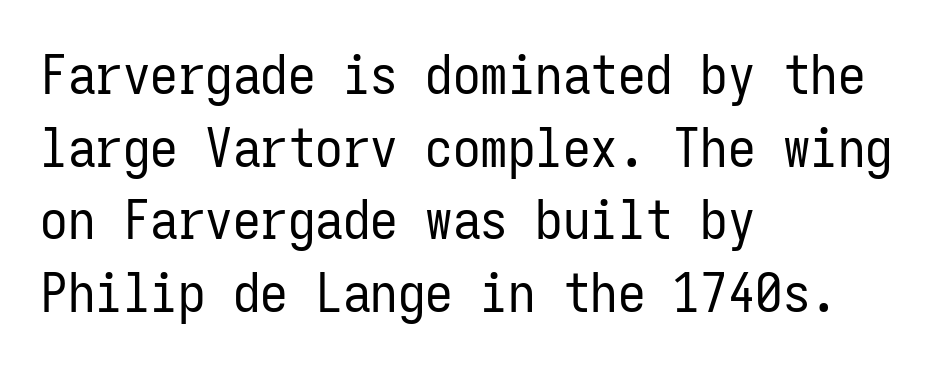
Q: Is the text bold? A: No.
Q: Is the text italic (slanted)? A: No, it is upright.
Q: Is the typeface a serif or a sans-serif typeface? A: Sans-serif.
Q: Is the text underlined? A: No.
Q: How is the paragraph aligned? A: Left-aligned.
Q: Is the spacing between letters normal or unusually wide? A: Normal.
Q: Is the spacing between lines tight, normal or loose? A: Normal.
Q: Width (condensed, normal, or wide)? A: Condensed.
Q: Stroke contrast? A: Low.
Q: x-height? A: Medium.
Q: Monospaced? A: Yes.
